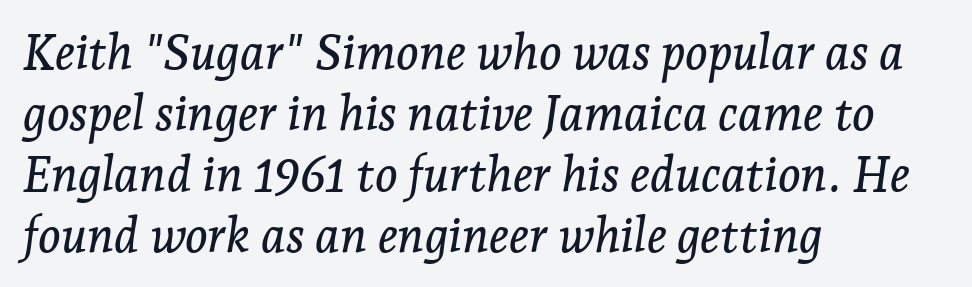
Q: Is the text italic (slanted)? A: Yes, it leans right by about 7 degrees.
Q: Is the typeface a serif or a sans-serif typeface? A: Serif.
Q: Is the text underlined? A: No.
Q: How is the paragraph aligned? A: Left-aligned.
Q: Is the spacing between letters normal or unusually wide? A: Normal.
Q: Is the spacing between lines tight, normal or loose? A: Normal.
Q: Width (condensed, normal, or wide)? A: Normal.
Q: Stroke contrast? A: Low.
Q: x-height? A: Medium.
Q: Monospaced? A: No.
